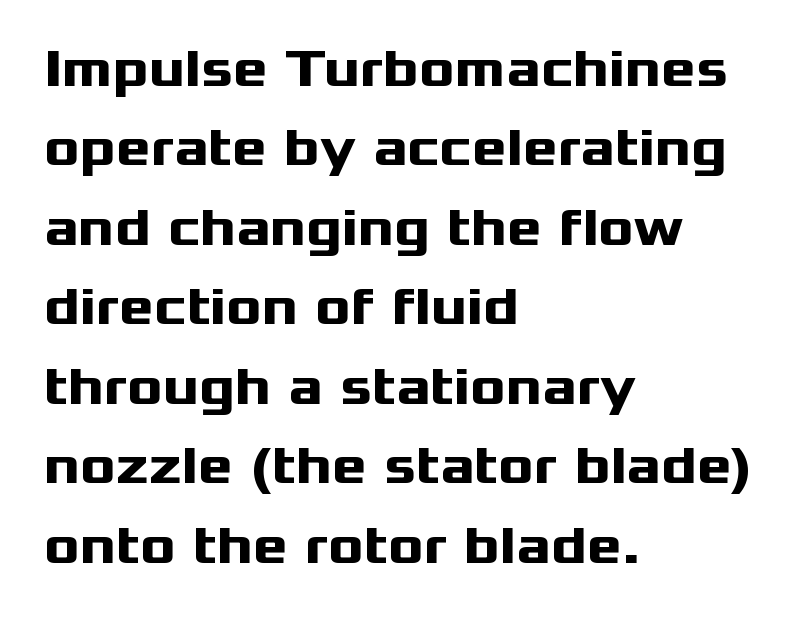
Q: Is the text bold? A: Yes.
Q: Is the text italic (slanted)? A: No, it is upright.
Q: Is the typeface a serif or a sans-serif typeface? A: Sans-serif.
Q: Is the text underlined? A: No.
Q: How is the paragraph aligned? A: Left-aligned.
Q: Is the spacing between letters normal or unusually wide? A: Normal.
Q: Is the spacing between lines tight, normal or loose? A: Normal.
Q: Width (condensed, normal, or wide)? A: Wide.
Q: Stroke contrast? A: Medium.
Q: x-height? A: Medium.
Q: Monospaced? A: No.
